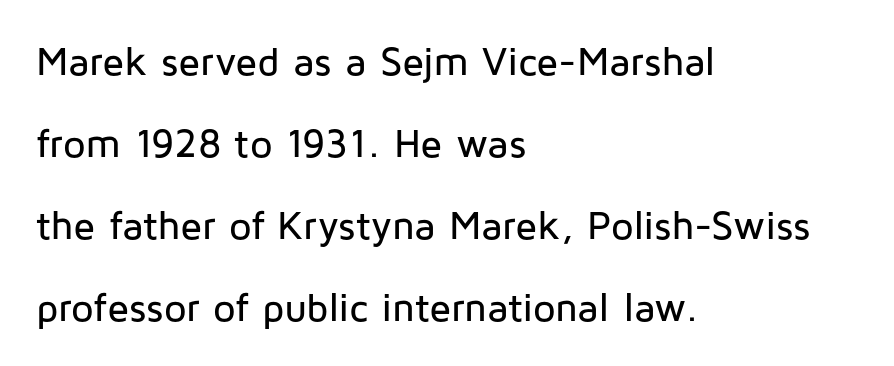
The image shows 40 px sans-serif type, upright; set left-aligned, loose line spacing (2.05x), normal letter spacing, not underlined; low stroke contrast and a medium x-height.
